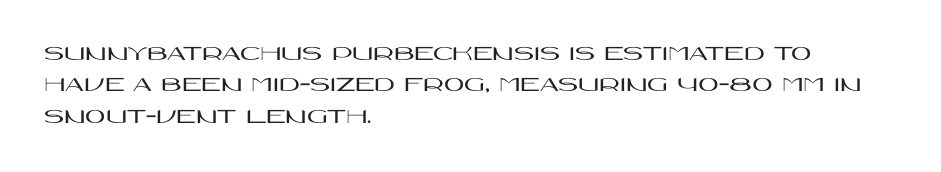
Q: Is the text italic (slanted)? A: No, it is upright.
Q: Is the text underlined? A: No.
Q: How is the paragraph aligned? A: Left-aligned.
Q: Is the spacing between letters normal or unusually wide? A: Normal.
Q: Is the spacing between lines tight, normal or loose? A: Normal.
